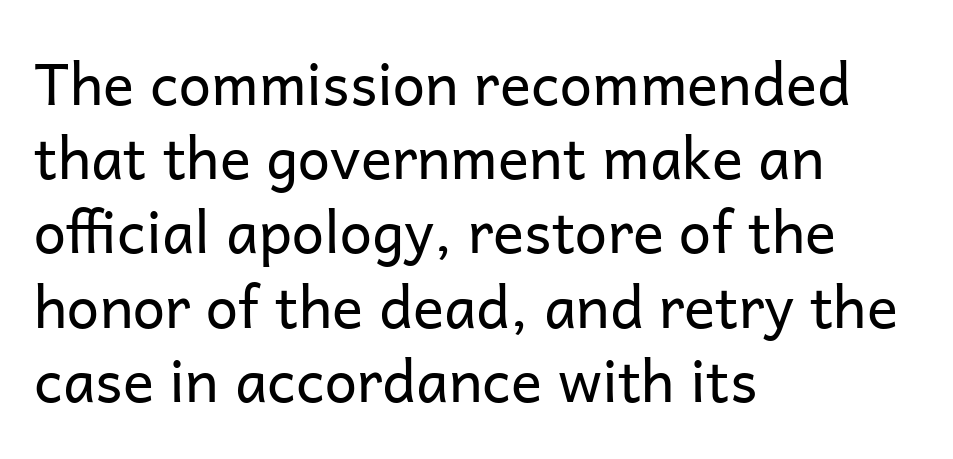
The image shows 58 px regular-weight sans-serif type, upright; set left-aligned, normal line spacing (1.28x), normal letter spacing, not underlined; low stroke contrast and a medium x-height.
